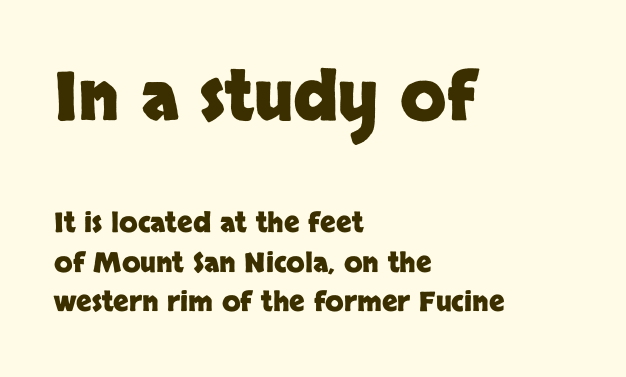
Q: Is the text bold? A: Yes.
Q: Is the text italic (slanted)? A: No, it is upright.
Q: Is the typeface a serif or a sans-serif typeface? A: Sans-serif.
Q: Is the text underlined? A: No.
Q: How is the paragraph aligned? A: Left-aligned.
Q: Is the spacing between letters normal or unusually wide? A: Normal.
Q: Is the spacing between lines tight, normal or loose? A: Normal.
Q: Which block of text is set in a larger size, the first (top) or the second (bottom)? A: The first (top) one.
Q: Width (condensed, normal, or wide)? A: Normal.
Q: Stroke contrast? A: Low.
Q: x-height? A: Large.
Q: Monospaced? A: No.
